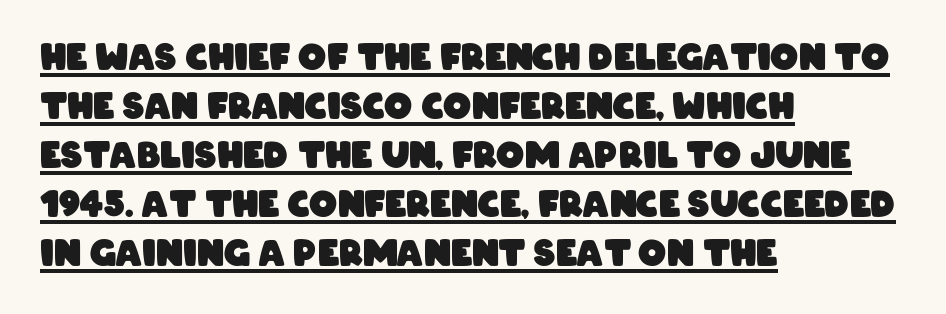
{"serif": "no", "bold": "yes", "weight": "heavy", "width": "condensed", "stroke_contrast": "low", "x_height": "large", "monospaced": "no", "underline": "yes", "align": "left", "line_spacing": "normal", "line_spacing_ratio": 1.4, "letter_spacing": "normal", "letter_spacing_em": 0.0, "glyph_px": 35}
